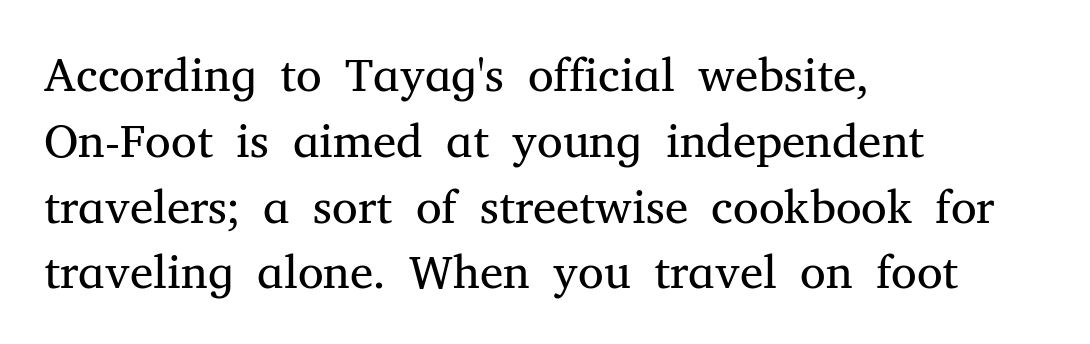
The image shows 47 px regular-weight serif type, upright; set left-aligned, normal line spacing (1.4x), normal letter spacing, not underlined; medium stroke contrast and a medium x-height.
